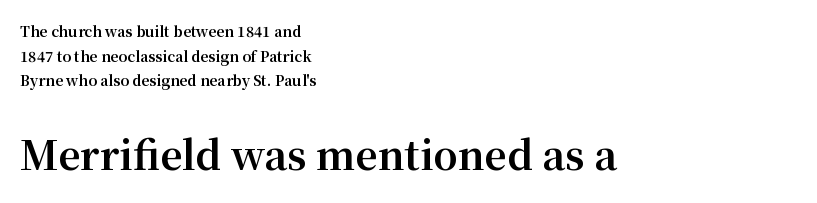
The image shows 39 px bold serif type, upright; set left-aligned, line spacing 1.76x, normal letter spacing, not underlined; the second (bottom) block is 2.79x larger; medium stroke contrast and a medium x-height.
